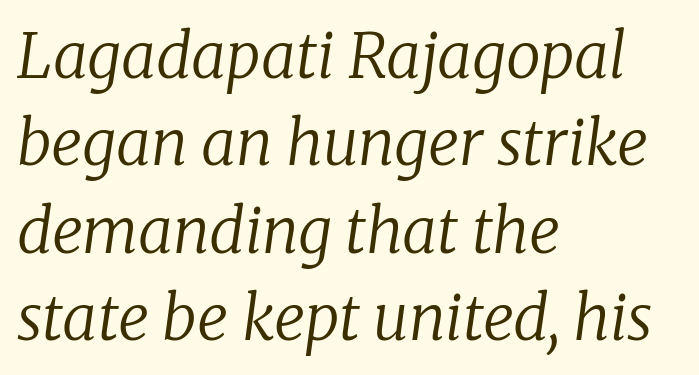
Q: Is the text bold? A: No.
Q: Is the text italic (slanted)? A: Yes, it leans right by about 8 degrees.
Q: Is the typeface a serif or a sans-serif typeface? A: Serif.
Q: Is the text underlined? A: No.
Q: How is the paragraph aligned? A: Left-aligned.
Q: Is the spacing between letters normal or unusually wide? A: Normal.
Q: Is the spacing between lines tight, normal or loose? A: Normal.
Q: Width (condensed, normal, or wide)? A: Normal.
Q: Stroke contrast? A: Low.
Q: x-height? A: Medium.
Q: Monospaced? A: No.
